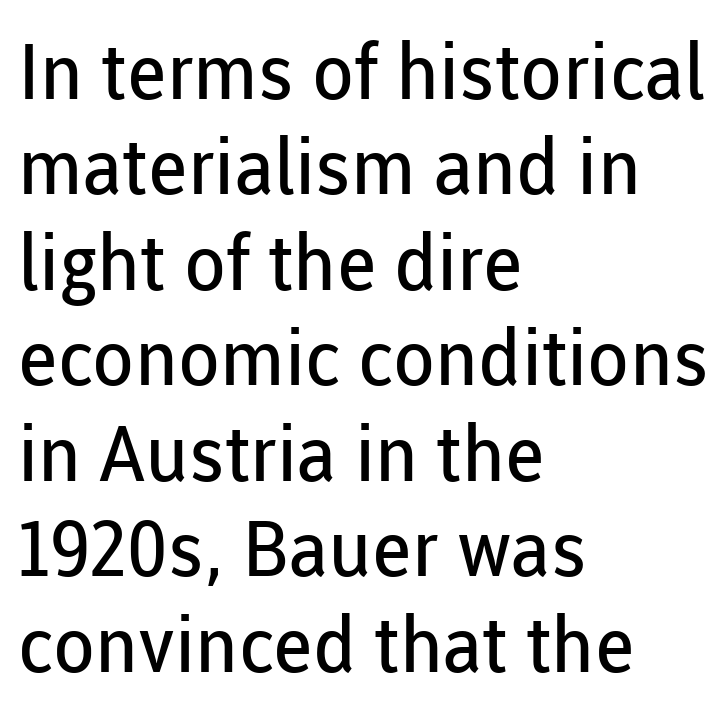
Each line starts at the same left margin while the right side varies. Nothing sits at the stroke ends, so this counts as sans-serif. Spacing between characters is what you'd get straight out of the box. The weight tops out at a normal text grade.
